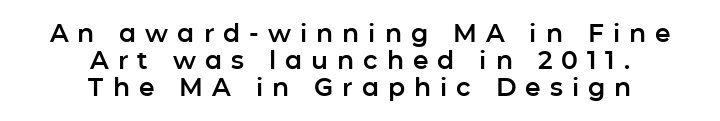
The image shows 25 px text type, upright; set centered, tight line spacing (1.09x), unusually wide letter spacing (+0.36 em), not underlined.
